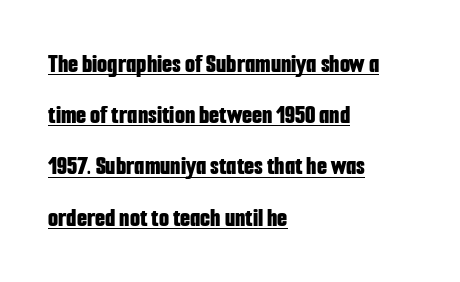
The image shows 26 px bold type, upright; set left-aligned, loose line spacing (1.97x), normal letter spacing, underlined.
